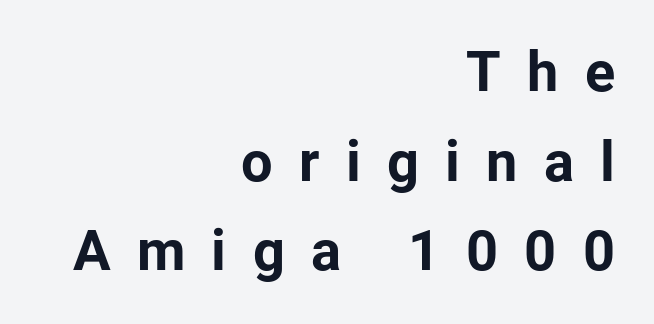
Q: Is the text bold? A: Yes.
Q: Is the text italic (slanted)? A: No, it is upright.
Q: Is the typeface a serif or a sans-serif typeface? A: Sans-serif.
Q: Is the text underlined? A: No.
Q: How is the paragraph aligned? A: Right-aligned.
Q: Is the spacing between letters normal or unusually wide? A: Unusually wide.
Q: Is the spacing between lines tight, normal or loose? A: Normal.
Q: Width (condensed, normal, or wide)? A: Normal.
Q: Stroke contrast? A: Low.
Q: x-height? A: Medium.
Q: Monospaced? A: No.
